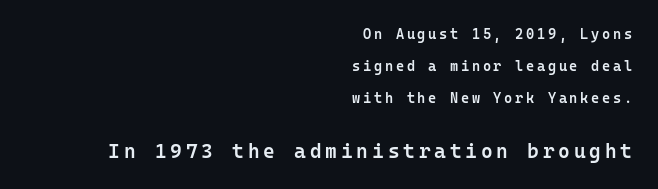
{"italic": "no", "bold": "semi", "underline": "no", "align": "right", "line_spacing": "loose", "line_spacing_ratio": 2.3, "larger_block": "second", "size_ratio": 1.43, "glyph_px": 20}
